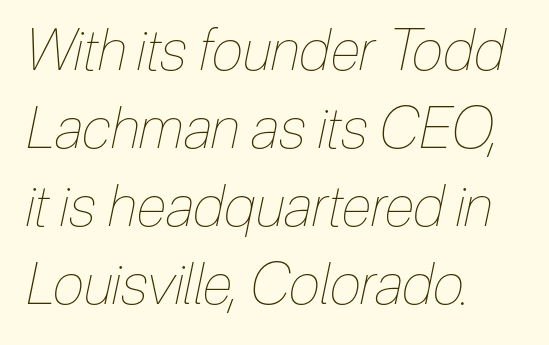
Spacing verdict: proportional, widths tailored to each character. Beneath every word, the page is bare. Reading down the block, your eye returns to a fixed left position each line. The lettering tilts uniformly, giving the passage an italic look. Summary of weight: not heavy and not bold. Short note: letters normally spaced.
